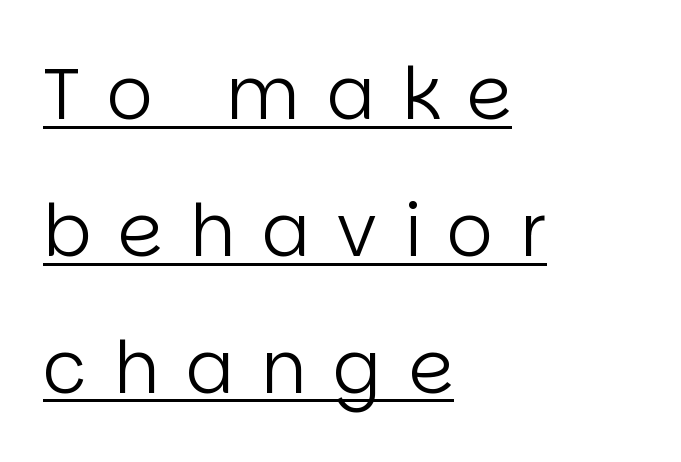
{"serif": "no", "italic": "no", "bold": "no", "weight": "regular", "width": "normal", "stroke_contrast": "low", "x_height": "large", "monospaced": "no", "underline": "yes", "align": "left", "line_spacing": "loose", "line_spacing_ratio": 1.9, "letter_spacing": "wide", "letter_spacing_em": 0.37, "glyph_px": 72}
